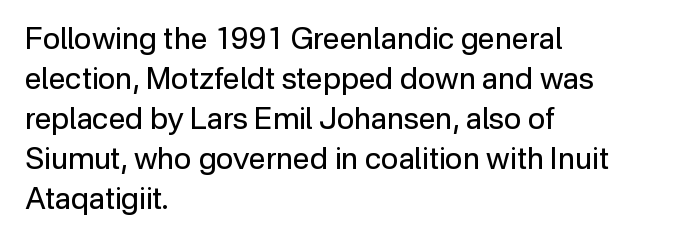
The image shows 30 px regular-weight sans-serif type, upright; set left-aligned, normal line spacing (1.33x), normal letter spacing, not underlined; low stroke contrast and a medium x-height.
